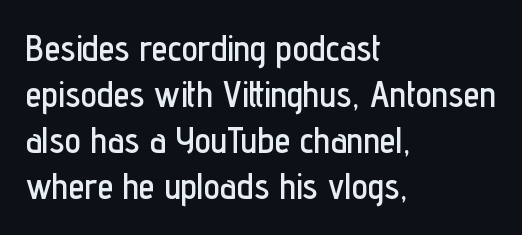
Characters remain perfectly vertical along every line. This sample keeps an unexceptional amount of space between lines. The rendering uses natural spacing where letterforms have individual widths. The passage is arranged the way most books set body copy — flush left. The words here are not underlined. Compared with typical body copy, the letter spacing here is the same.
